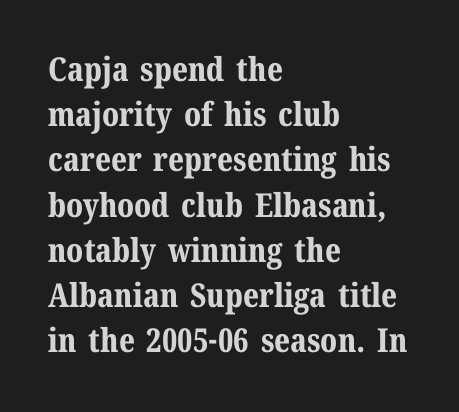
This sample uses plain, unmodified letter spacing. The passage is arranged the way most books set body copy — flush left. Summary of vertical rhythm: regular, with standard interline spacing. Chunky letters — that's bold for sure. The typeface chosen for these lines features serifs. Does the lettering tilt? It doesn't — this is upright.
